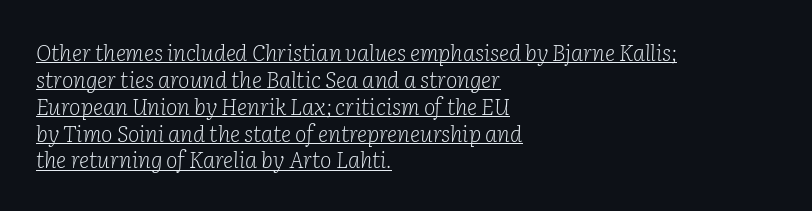
{"italic": "yes", "lean": "right", "slant_degrees": 2, "bold": "no", "underline": "yes", "align": "left", "line_spacing_ratio": 1.22, "letter_spacing": "normal", "letter_spacing_em": 0.0, "glyph_px": 22}
